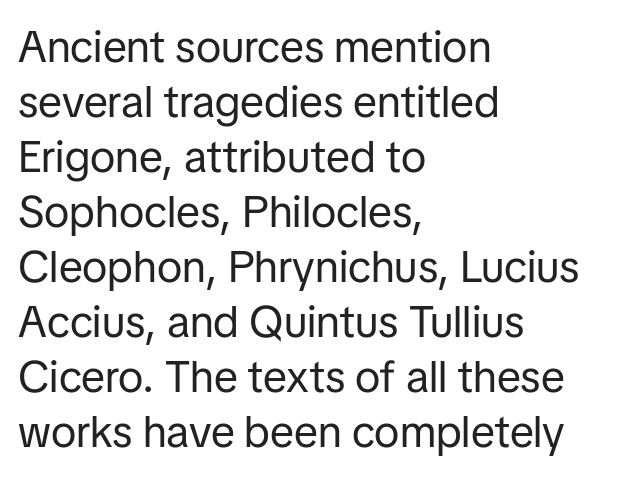
Q: Is the text bold? A: No.
Q: Is the text italic (slanted)? A: No, it is upright.
Q: Is the typeface a serif or a sans-serif typeface? A: Sans-serif.
Q: Is the text underlined? A: No.
Q: How is the paragraph aligned? A: Left-aligned.
Q: Is the spacing between letters normal or unusually wide? A: Normal.
Q: Is the spacing between lines tight, normal or loose? A: Normal.
Q: Width (condensed, normal, or wide)? A: Normal.
Q: Stroke contrast? A: Low.
Q: x-height? A: Medium.
Q: Monospaced? A: No.
